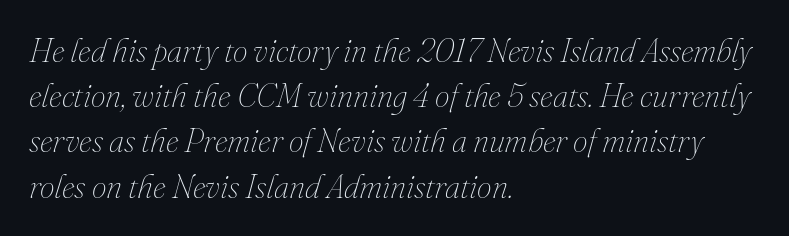
{"italic": "yes", "lean": "right", "slant_degrees": 16, "bold": "no", "weight": "thin", "width": "normal", "stroke_contrast": "medium", "x_height": "small", "monospaced": "no", "underline": "no", "align": "left", "line_spacing": "normal", "line_spacing_ratio": 1.37, "letter_spacing": "normal", "letter_spacing_em": 0.0, "glyph_px": 33}
